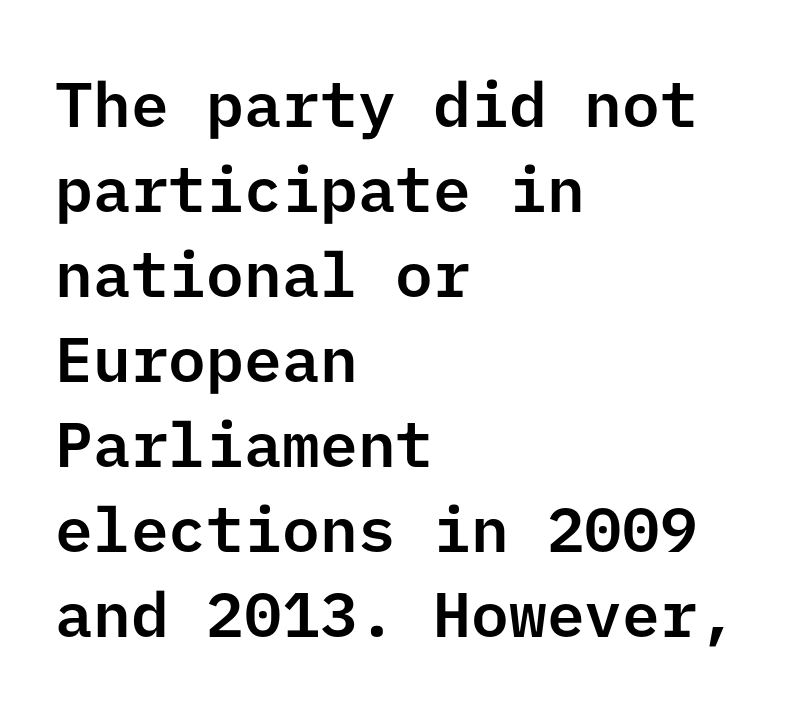
In CSS terms this would be text-align: left. Nobody drew a line under any word here. The typeface chosen for these lines omits serifs. Compared with typical paragraphs, the rows here are spaced about the same. Every character sits straight up, as roman type does.
